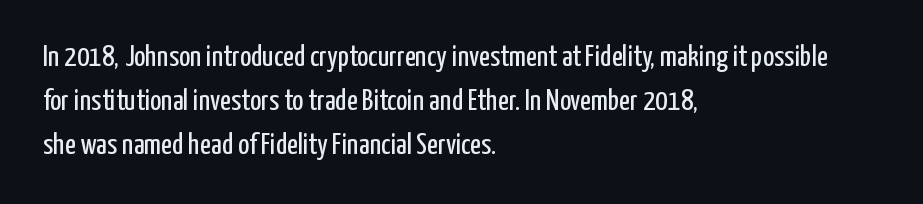
Q: Is the text bold? A: No.
Q: Is the text italic (slanted)? A: No, it is upright.
Q: Is the typeface a serif or a sans-serif typeface? A: Sans-serif.
Q: Is the text underlined? A: No.
Q: How is the paragraph aligned? A: Left-aligned.
Q: Is the spacing between letters normal or unusually wide? A: Normal.
Q: Is the spacing between lines tight, normal or loose? A: Normal.
Q: Width (condensed, normal, or wide)? A: Condensed.
Q: Stroke contrast? A: Low.
Q: x-height? A: Medium.
Q: Monospaced? A: No.
